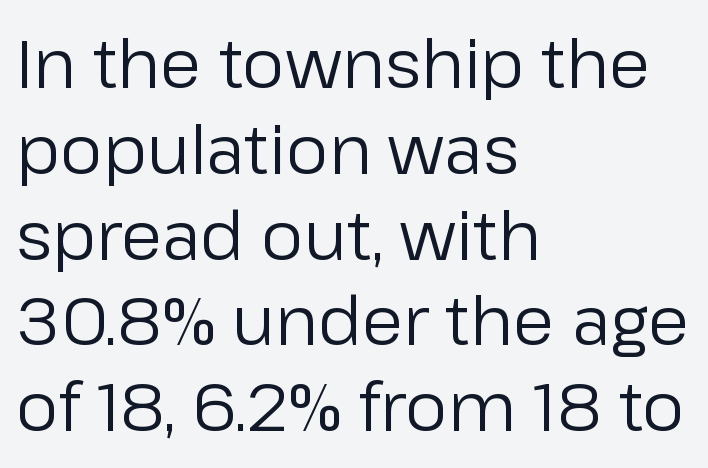
Q: Is the text bold? A: No.
Q: Is the text italic (slanted)? A: No, it is upright.
Q: Is the typeface a serif or a sans-serif typeface? A: Sans-serif.
Q: Is the text underlined? A: No.
Q: How is the paragraph aligned? A: Left-aligned.
Q: Is the spacing between letters normal or unusually wide? A: Normal.
Q: Is the spacing between lines tight, normal or loose? A: Normal.
Q: Width (condensed, normal, or wide)? A: Normal.
Q: Stroke contrast? A: Low.
Q: x-height? A: Medium.
Q: Monospaced? A: No.
